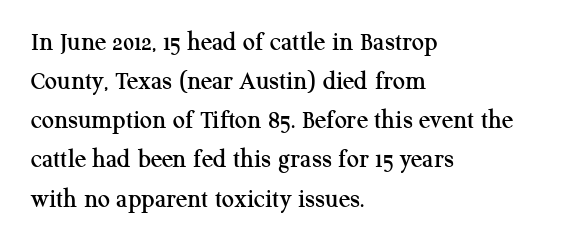
Q: Is the text italic (slanted)? A: No, it is upright.
Q: Is the text underlined? A: No.
Q: How is the paragraph aligned? A: Left-aligned.
Q: Is the spacing between letters normal or unusually wide? A: Normal.
Q: Is the spacing between lines tight, normal or loose? A: Normal.
